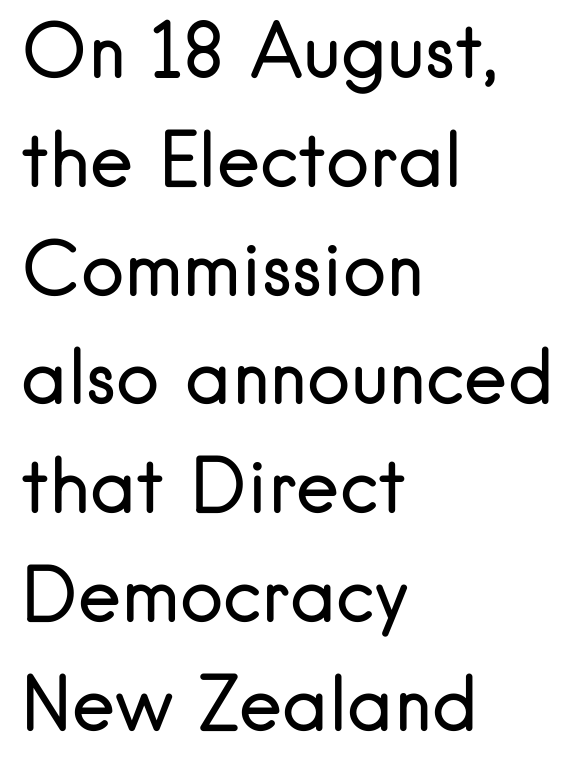
The image shows 73 px regular-weight sans-serif type, upright; set left-aligned, normal line spacing (1.49x), normal letter spacing, not underlined; low stroke contrast and a small x-height.
